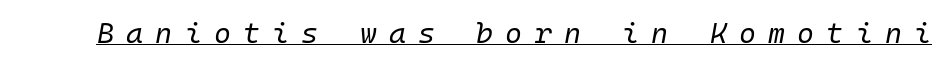
{"italic": "yes", "lean": "right", "slant_degrees": 10, "bold": "no", "weight": "regular", "width": "normal", "stroke_contrast": "low", "x_height": "medium", "monospaced": "yes", "underline": "yes", "letter_spacing": "wide", "letter_spacing_em": 0.42, "glyph_px": 29}
